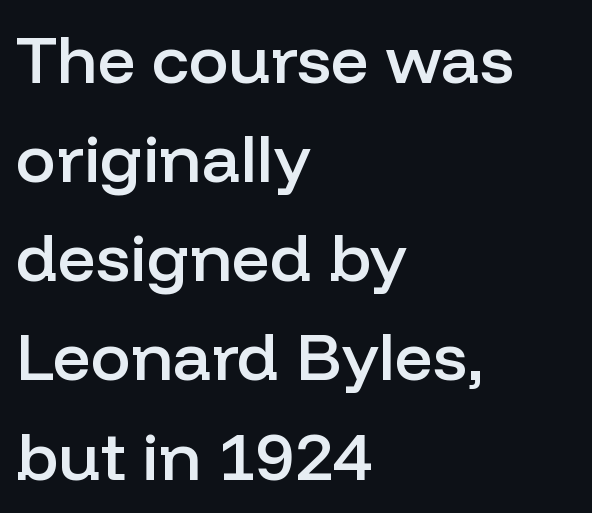
Characters follow at the spacing the type designer built in. Normally led — the rows are evenly, conventionally spaced. Posture: upright roman. A typesetter would call this proportional, since set widths differ per character.
